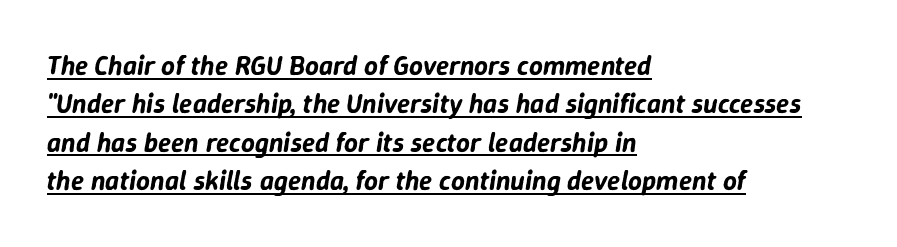
Q: Is the text italic (slanted)? A: Yes, it leans right by about 9 degrees.
Q: Is the text underlined? A: Yes.
Q: How is the paragraph aligned? A: Left-aligned.
Q: Is the spacing between letters normal or unusually wide? A: Normal.
Q: Is the spacing between lines tight, normal or loose? A: Normal.
